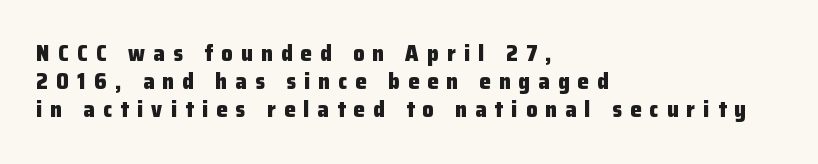
The image shows 22 px bold type, upright; set left-aligned, normal line spacing (1.28x), unusually wide letter spacing (+0.38 em), not underlined.
